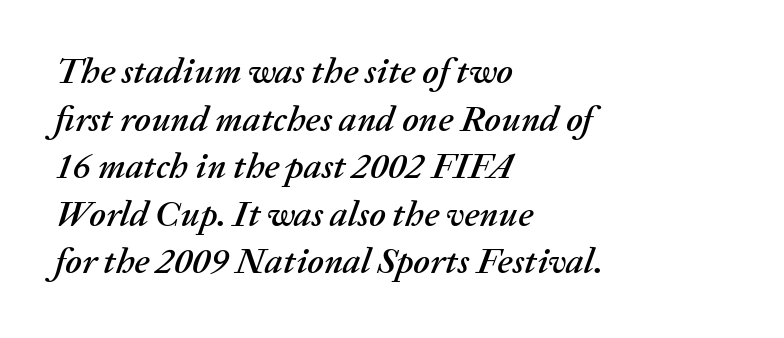
Q: Is the text italic (slanted)? A: Yes, it leans right by about 20 degrees.
Q: Is the text underlined? A: No.
Q: How is the paragraph aligned? A: Left-aligned.
Q: Is the spacing between letters normal or unusually wide? A: Normal.
Q: Is the spacing between lines tight, normal or loose? A: Normal.
Q: Width (condensed, normal, or wide)? A: Normal.
Q: Stroke contrast? A: Medium.
Q: x-height? A: Medium.
Q: Monospaced? A: No.
